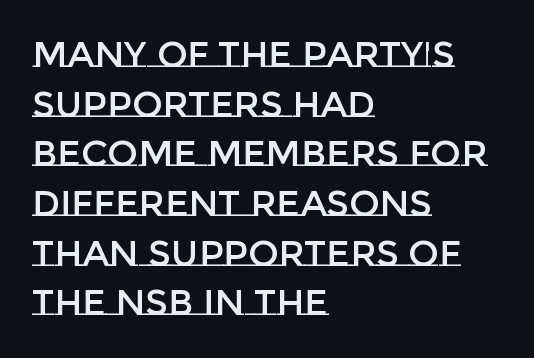
The image shows 36 px text type, upright; set left-aligned, normal line spacing (1.38x), normal letter spacing, not underlined; low stroke contrast and a large x-height.
